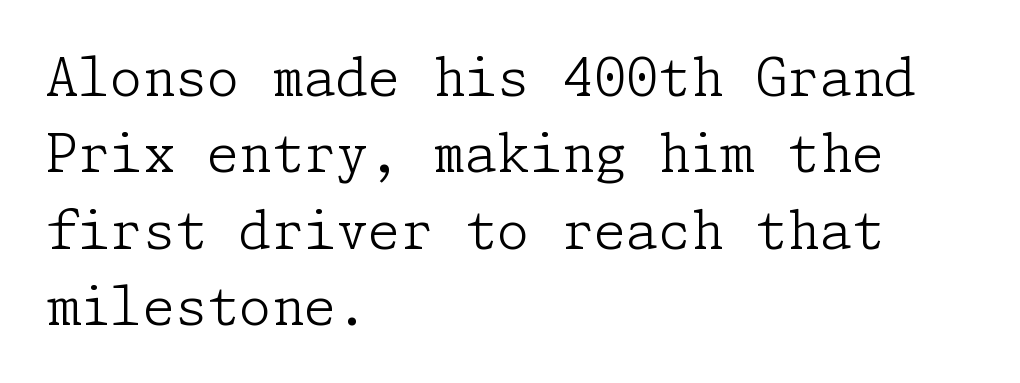
{"serif": "yes", "italic": "no", "bold": "no", "weight": "light", "width": "normal", "stroke_contrast": "low", "x_height": "medium", "underline": "no", "align": "left", "line_spacing": "normal", "line_spacing_ratio": 1.47, "letter_spacing": "normal", "letter_spacing_em": 0.0, "glyph_px": 52}
